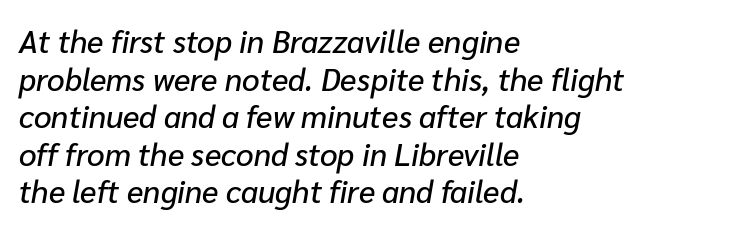
Q: Is the text italic (slanted)? A: Yes, it leans right by about 10 degrees.
Q: Is the text underlined? A: No.
Q: How is the paragraph aligned? A: Left-aligned.
Q: Is the spacing between letters normal or unusually wide? A: Normal.
Q: Width (condensed, normal, or wide)? A: Normal.
Q: Stroke contrast? A: Low.
Q: x-height? A: Medium.
Q: Monospaced? A: No.
